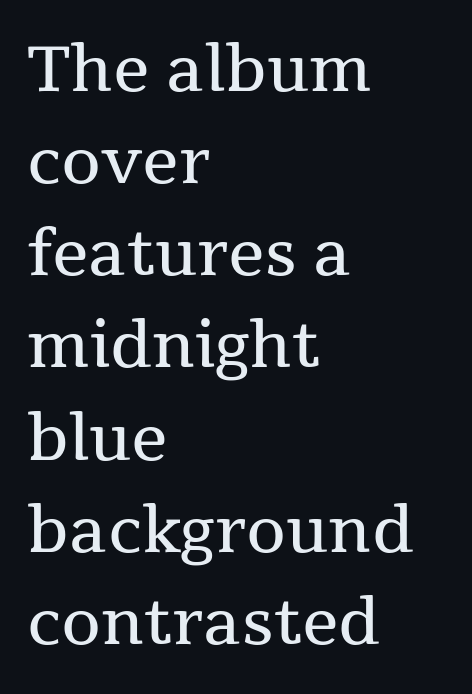
Letterform terminals end in serifs throughout the passage. Each letter keeps its own natural width here, so spacing adapts to shape. The passage shown is not bold in any degree. Unlike italic type, these characters show no tilt at all. Letters rest on an invisible, unmarked baseline.
